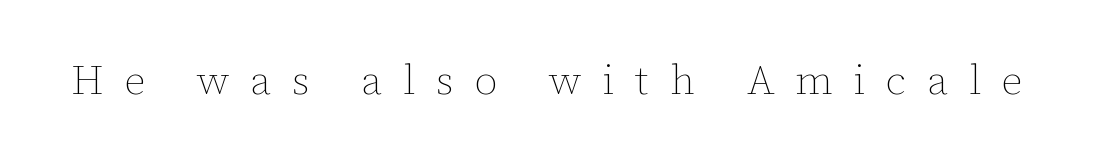
Ordinary non-slanted type is in use. The letterforms sit at book weight or below. Just letters on the line, the space beneath them empty. Letter spacing: wide.
